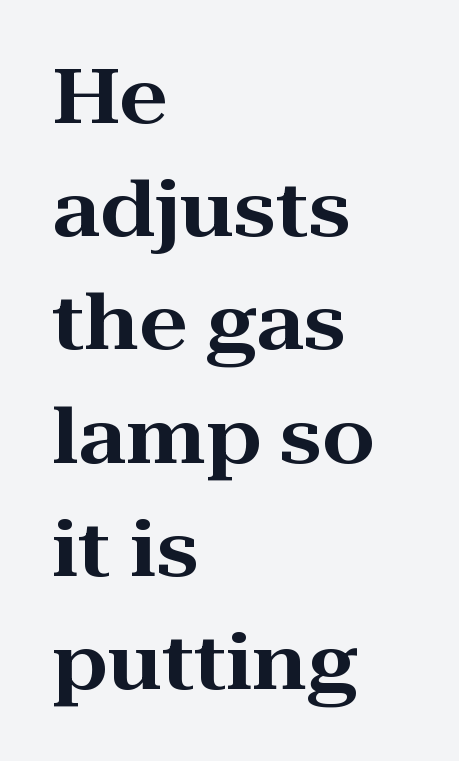
{"serif": "yes", "italic": "no", "width": "wide", "stroke_contrast": "high", "x_height": "medium", "monospaced": "no", "underline": "no", "align": "left", "line_spacing": "normal", "line_spacing_ratio": 1.49, "letter_spacing": "normal", "letter_spacing_em": 0.0, "glyph_px": 76}
